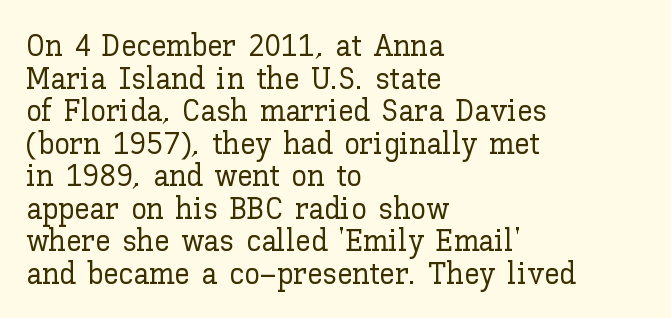
Honestly, the letter spacing is just normal — you wouldn't notice it. Left-aligned paragraph, ragged on the right. These lines huddle together more closely than default settings would place them. A bare baseline throughout the passage. Is this a fixed-width face? No — the glyphs have proportional, varying widths. Unlike italic type, these characters show no tilt at all.
